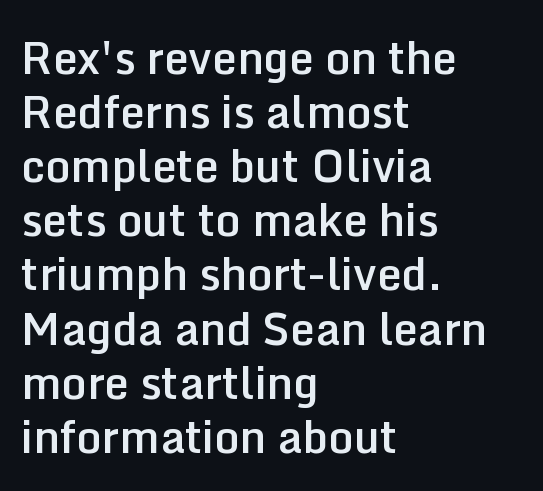
Q: Is the text bold? A: Semi-bold.
Q: Is the text italic (slanted)? A: No, it is upright.
Q: Is the typeface a serif or a sans-serif typeface? A: Sans-serif.
Q: Is the text underlined? A: No.
Q: How is the paragraph aligned? A: Left-aligned.
Q: Is the spacing between letters normal or unusually wide? A: Normal.
Q: Width (condensed, normal, or wide)? A: Normal.
Q: Stroke contrast? A: Low.
Q: x-height? A: Medium.
Q: Monospaced? A: No.
